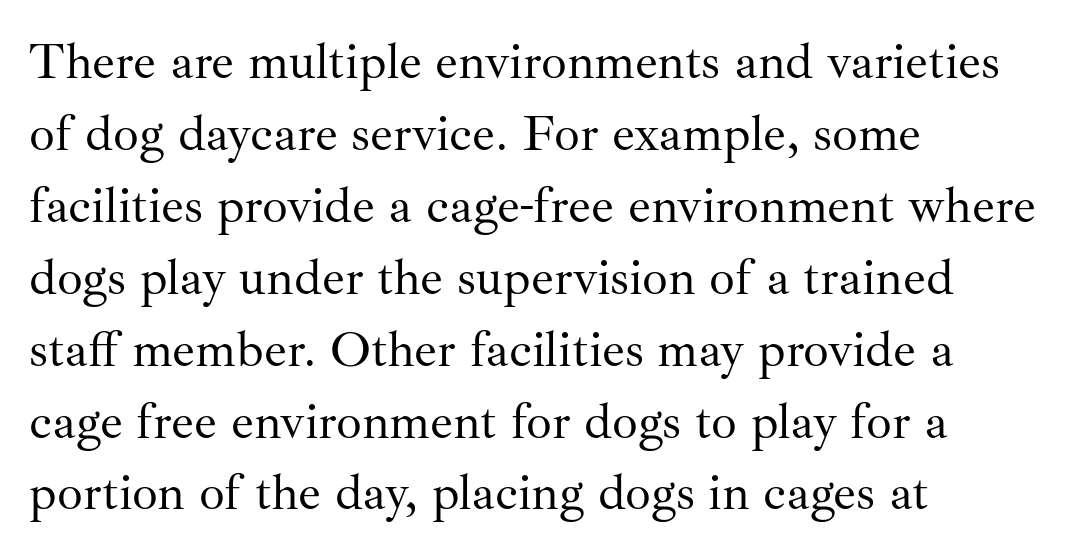
{"serif": "yes", "italic": "no", "bold": "no", "weight": "regular", "width": "normal", "stroke_contrast": "medium", "x_height": "small", "monospaced": "no", "underline": "no", "align": "left", "line_spacing": "normal", "line_spacing_ratio": 1.41, "letter_spacing": "normal", "letter_spacing_em": 0.0, "glyph_px": 51}
